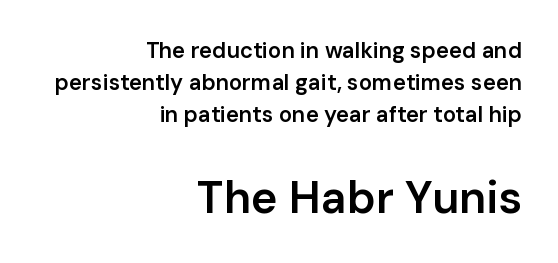
The image shows 45 px semibold sans-serif type, upright; set right-aligned, normal line spacing (1.45x), normal letter spacing, not underlined; the second (bottom) block is 2.05x larger; low stroke contrast and a medium x-height.
